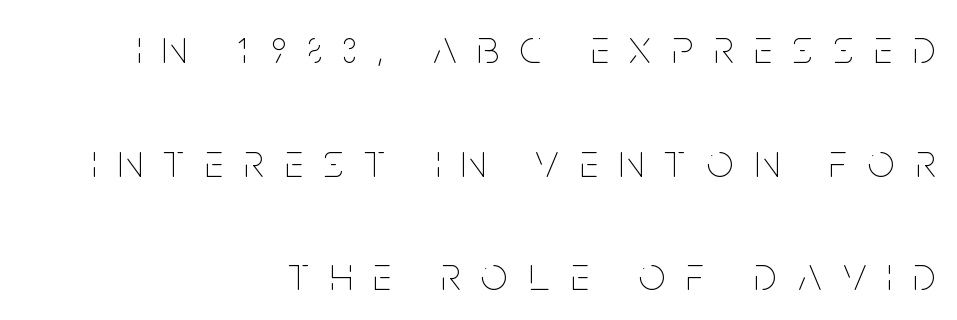
{"italic": "no", "bold": "no", "weight": "thin", "width": "condensed", "stroke_contrast": "low", "x_height": "large", "monospaced": "no", "underline": "no", "align": "right", "line_spacing": "loose", "line_spacing_ratio": 2.42, "letter_spacing": "wide", "letter_spacing_em": 0.45, "glyph_px": 47}
